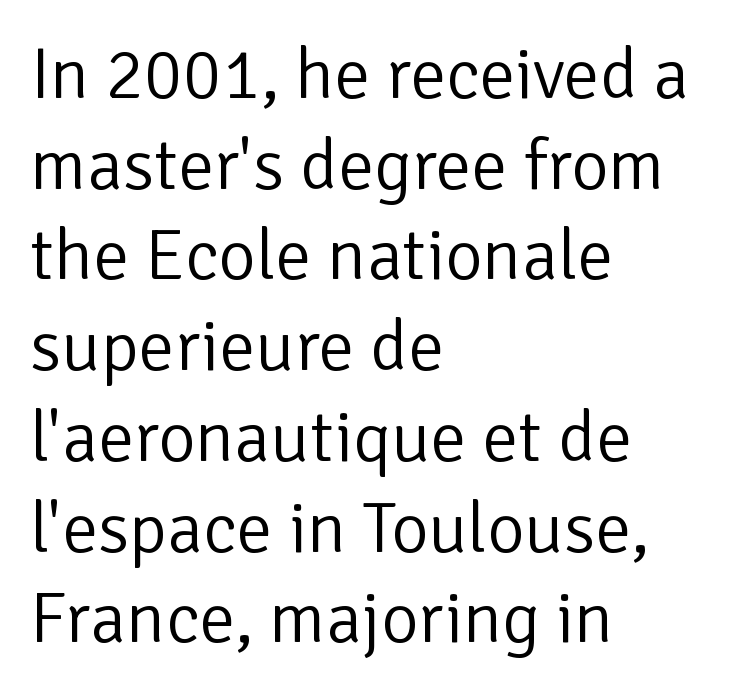
The image shows 72 px light sans-serif type, upright; set left-aligned, normal line spacing (1.26x), normal letter spacing, not underlined; low stroke contrast and a medium x-height.
